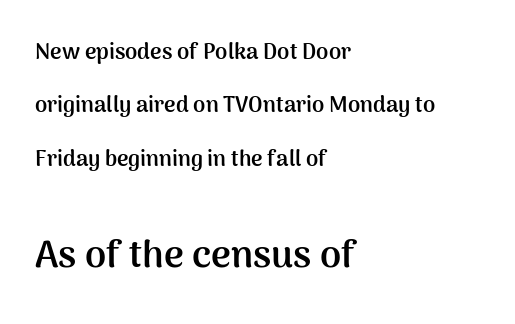
Observe the absence of serifs on each vertical stroke in this sample. This layout puts the modest block above and the oversized block below. Posture: straight, roman, zero tilt. Is this a fixed-width face? No — the glyphs have proportional, varying widths. Horizontal bands of white between lines are thick stripes. This sample uses plain, unmodified letter spacing.
